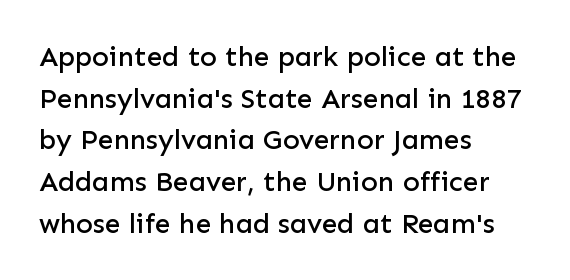
{"serif": "no", "italic": "no", "width": "normal", "stroke_contrast": "low", "x_height": "medium", "monospaced": "no", "underline": "no", "align": "left", "line_spacing": "normal", "line_spacing_ratio": 1.49, "letter_spacing": "normal", "letter_spacing_em": 0.0, "glyph_px": 28}
